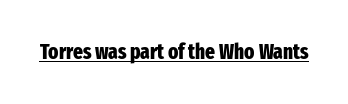
Emphasis is given by a line drawn under the lettering. Weight: bold. Honestly, the letter spacing is just normal — you wouldn't notice it. Is there any slant? The stems are plumb.
